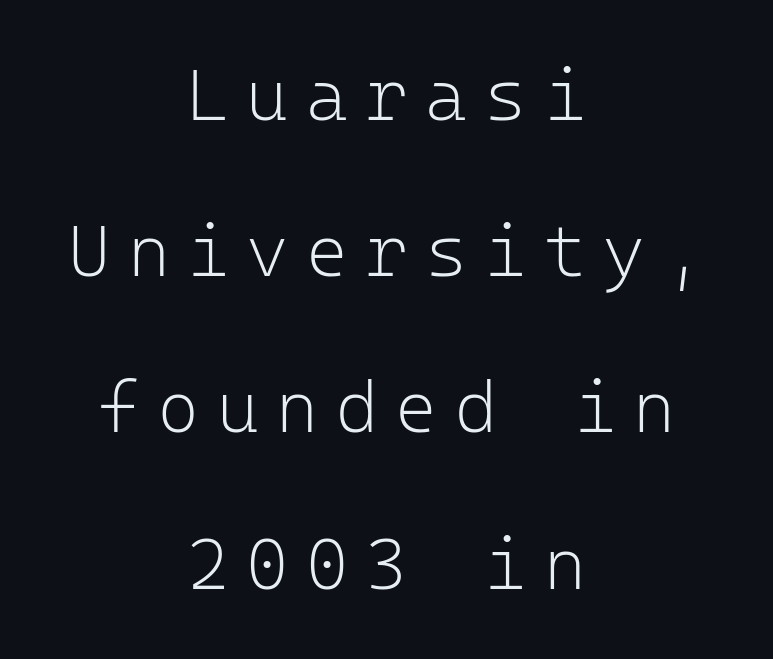
{"serif": "no", "italic": "no", "bold": "no", "weight": "light", "width": "normal", "stroke_contrast": "low", "x_height": "medium", "monospaced": "yes", "underline": "no", "align": "center", "line_spacing": "loose", "line_spacing_ratio": 2.17, "letter_spacing": "wide", "letter_spacing_em": 0.24, "glyph_px": 72}
